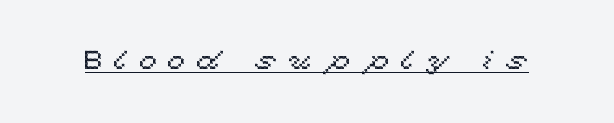
Words appear elongated and porous because spacing is wide. Every word sits above its own underline.
